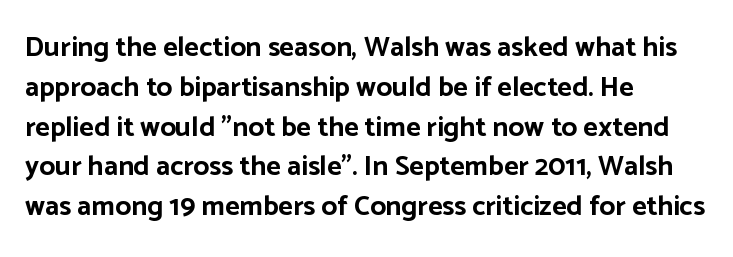
{"serif": "no", "italic": "no", "bold": "yes", "weight": "bold", "width": "normal", "stroke_contrast": "low", "x_height": "medium", "monospaced": "no", "underline": "no", "align": "left", "line_spacing": "normal", "line_spacing_ratio": 1.42, "letter_spacing": "normal", "letter_spacing_em": 0.0, "glyph_px": 28}
